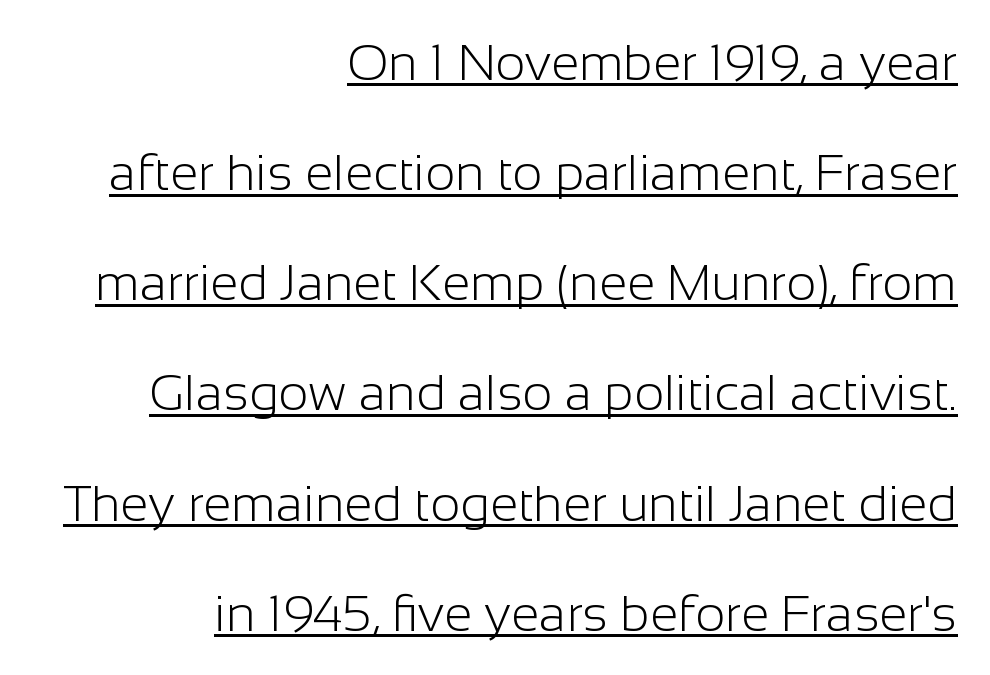
Q: Is the text bold? A: No.
Q: Is the text italic (slanted)? A: No, it is upright.
Q: Is the typeface a serif or a sans-serif typeface? A: Sans-serif.
Q: Is the text underlined? A: Yes.
Q: How is the paragraph aligned? A: Right-aligned.
Q: Is the spacing between letters normal or unusually wide? A: Normal.
Q: Is the spacing between lines tight, normal or loose? A: Loose.
Q: Width (condensed, normal, or wide)? A: Normal.
Q: Stroke contrast? A: Low.
Q: x-height? A: Medium.
Q: Monospaced? A: No.
